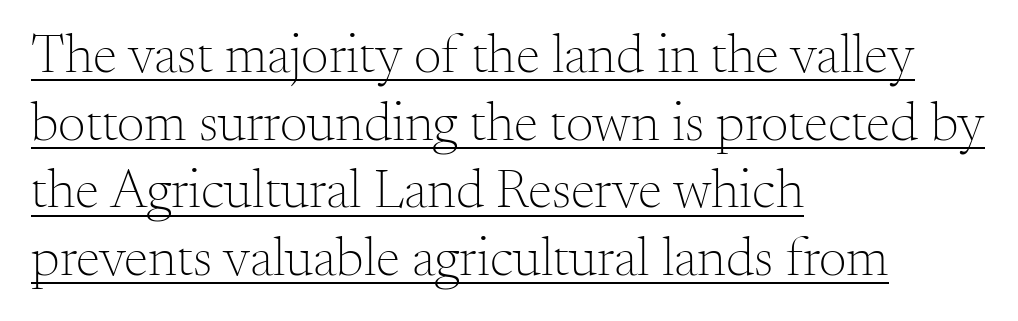
The image shows 55 px light serif type, upright; set left-aligned, line spacing 1.23x, normal letter spacing, underlined; medium stroke contrast and a small x-height.
